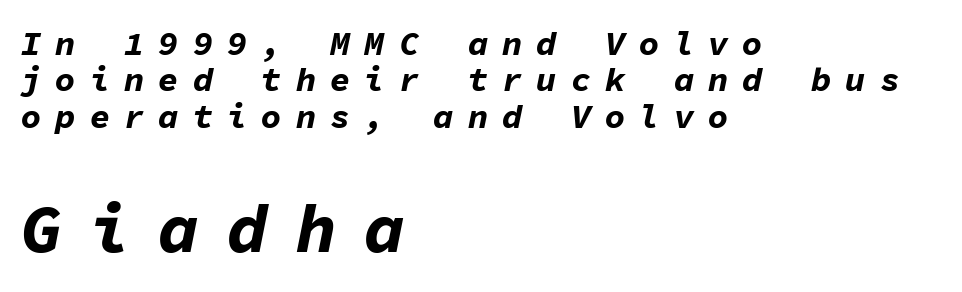
Q: Is the text bold? A: Yes.
Q: Is the text italic (slanted)? A: Yes, it leans right by about 11 degrees.
Q: Is the text underlined? A: No.
Q: How is the paragraph aligned? A: Left-aligned.
Q: Is the spacing between letters normal or unusually wide? A: Unusually wide.
Q: Is the spacing between lines tight, normal or loose? A: Tight.
Q: Which block of text is set in a larger size, the first (top) or the second (bottom)? A: The second (bottom) one.
Q: Width (condensed, normal, or wide)? A: Normal.
Q: Stroke contrast? A: Low.
Q: x-height? A: Medium.
Q: Monospaced? A: Yes.
